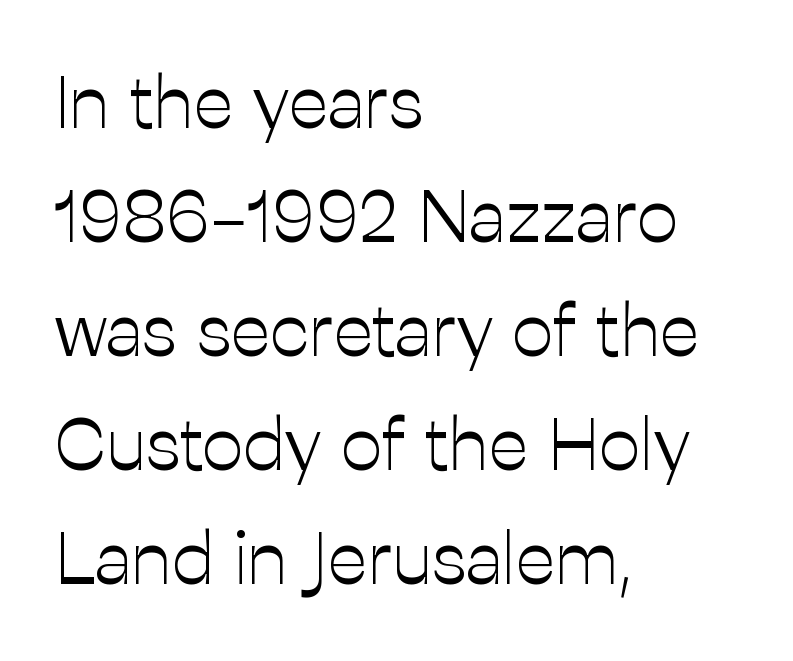
Honestly, there is no underline to notice here at all. A quiet, ordinary-to-light weight characterises the typeface. The face used here is rendered with its standard letterfit. Each letter keeps its own natural width here, so spacing adapts to shape.
